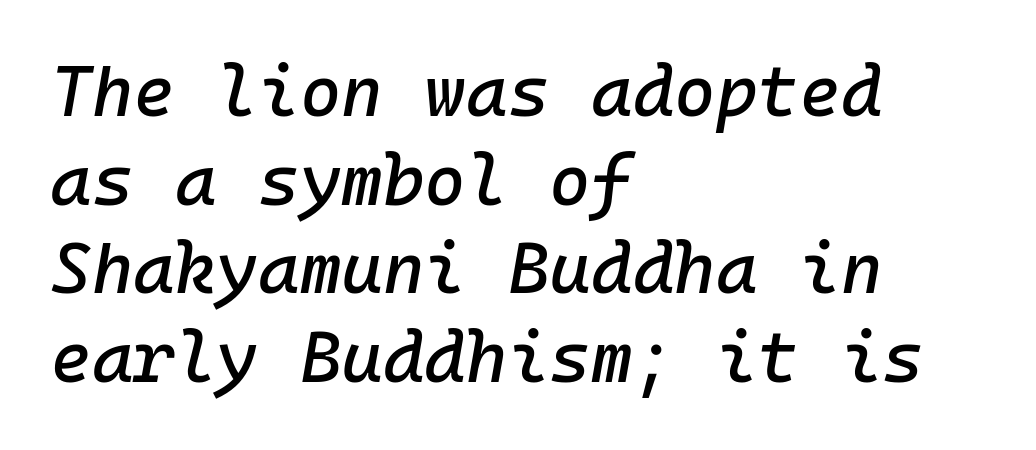
Q: Is the text italic (slanted)? A: Yes, it leans right by about 10 degrees.
Q: Is the text underlined? A: No.
Q: How is the paragraph aligned? A: Left-aligned.
Q: Is the spacing between letters normal or unusually wide? A: Normal.
Q: Is the spacing between lines tight, normal or loose? A: Normal.
Q: Width (condensed, normal, or wide)? A: Normal.
Q: Stroke contrast? A: Low.
Q: x-height? A: Medium.
Q: Monospaced? A: Yes.
